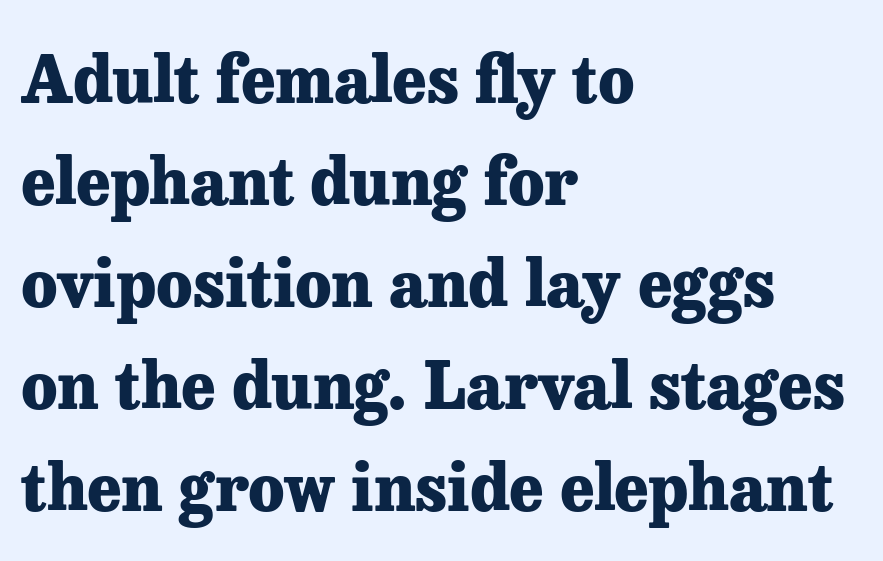
Students, observe: this is what conventionally led text looks like. The sample has been set heavy, in full bold. The strip under each line holds only bare page. No extra tracking has been applied to these lines. Spacing verdict: proportional, widths tailored to each character.
